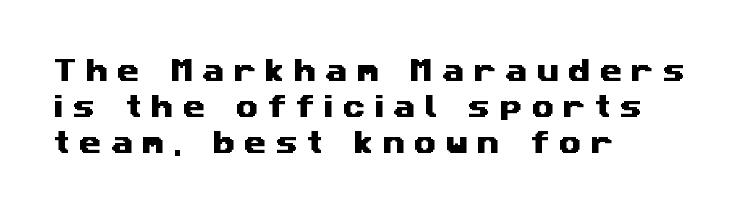
The image shows 26 px text type; set left-aligned, normal line spacing (1.39x), unusually wide letter spacing (+0.34 em), not underlined.
